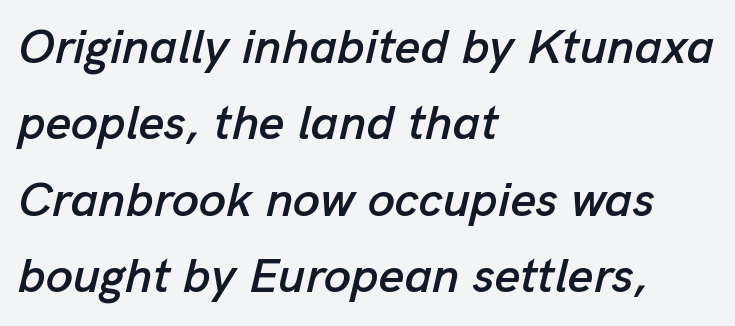
Style check: oblique. Looks like regular typesetting: each glyph gets only the width it needs. Compared with typical body copy, the letter spacing here is the same. Interline gaps are of average width in this sample. A bare baseline throughout the passage. The setting favours the left margin, as ordinary paragraphs usually do.
